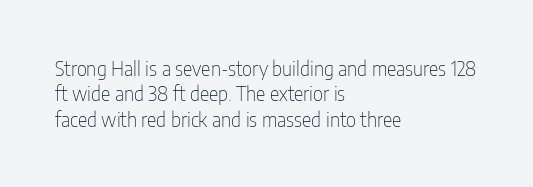
Q: Is the text bold? A: No.
Q: Is the text italic (slanted)? A: No, it is upright.
Q: Is the text underlined? A: No.
Q: How is the paragraph aligned? A: Left-aligned.
Q: Is the spacing between letters normal or unusually wide? A: Normal.
Q: Is the spacing between lines tight, normal or loose? A: Normal.
